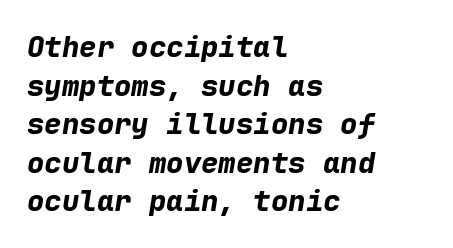
{"italic": "yes", "lean": "right", "slant_degrees": 9, "bold": "yes", "weight": "bold", "width": "normal", "stroke_contrast": "low", "x_height": "medium", "monospaced": "yes", "underline": "no", "align": "left", "line_spacing": "normal", "line_spacing_ratio": 1.33, "letter_spacing": "normal", "letter_spacing_em": 0.0, "glyph_px": 29}
